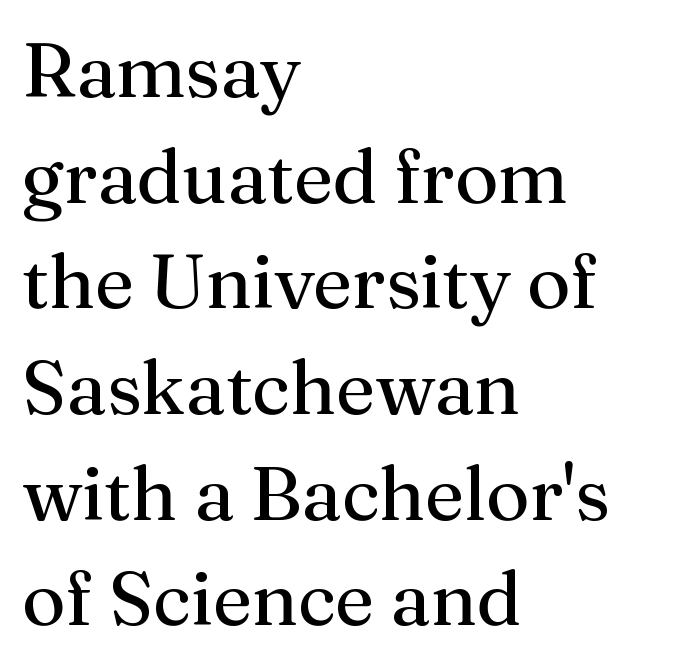
Honestly, there is no underline to notice here at all. Unlike italic type, these characters show no tilt at all. No chunkiness to these letters — they're not bold. Casual observation: everything's shoved over to the left.
